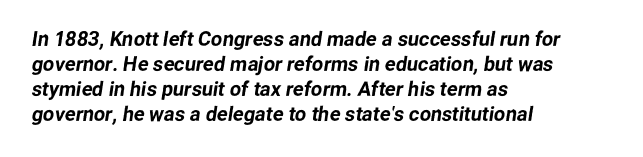
Words float on clear page, feet unadorned. Leftover space on each line is placed entirely after the last word. Short note: letters normally spaced. A normal amount of white space separates one row of letters from the next.
